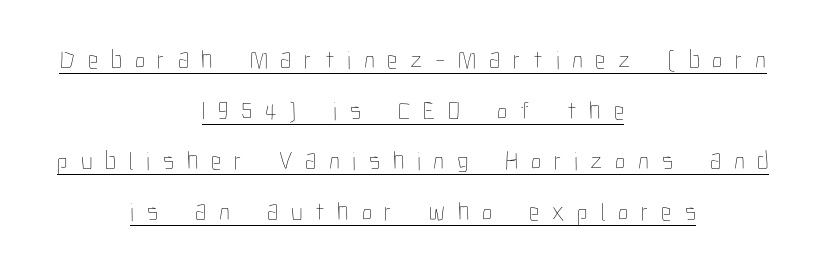
The image shows 26 px text type, upright; set centered, loose line spacing (1.95x), unusually wide letter spacing (+0.49 em), underlined.
